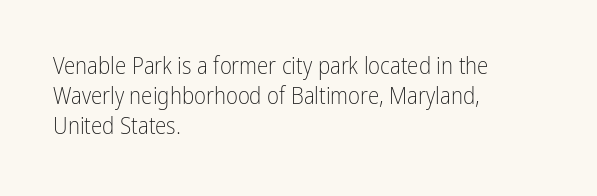
The lines are quadded left. The font sits on the lighter half of the weight spectrum, regular included. Tracking here is standard; glyphs follow each other at the usual distance. Italic? Not at all — the glyphs are vertical. Rule under the text: the space is simply empty.
